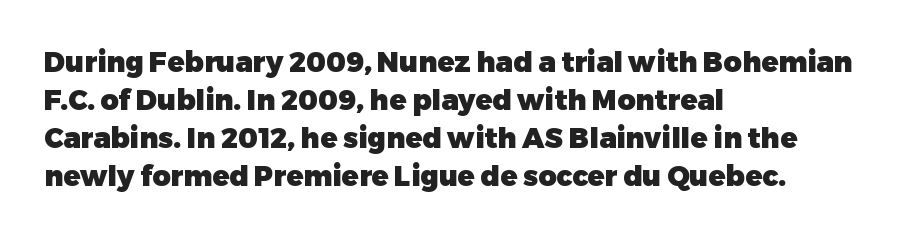
The image shows 28 px heavy sans-serif type, upright; set left-aligned, normal line spacing (1.36x), normal letter spacing, not underlined; low stroke contrast and a medium x-height.
